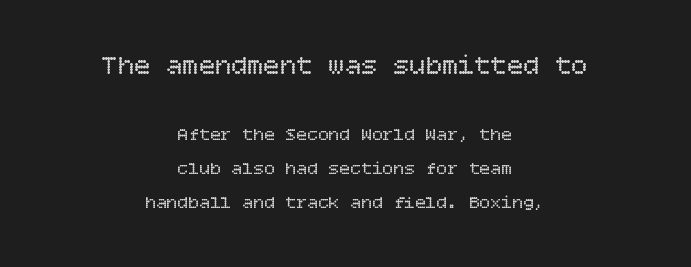
{"italic": "no", "bold": "no", "underline": "no", "align": "center", "line_spacing": "loose", "line_spacing_ratio": 1.9, "letter_spacing": "normal", "letter_spacing_em": 0.0, "larger_block": "first", "size_ratio": 1.5, "glyph_px": 27}
